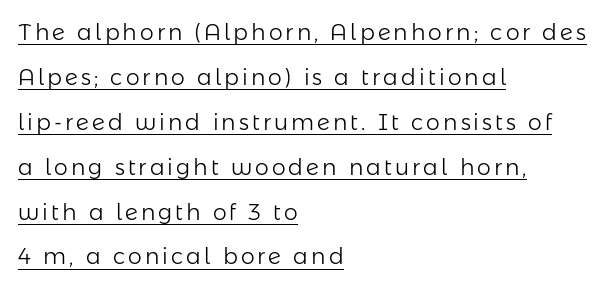
{"italic": "no", "bold": "no", "underline": "yes", "align": "left", "line_spacing": "loose", "line_spacing_ratio": 2.04, "glyph_px": 22}
